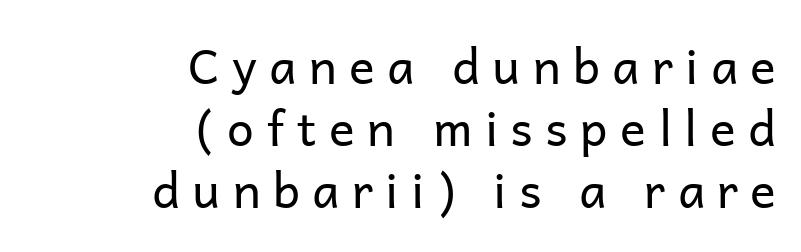
Caption: expanded tracking, letters set apart. The rendering shows plain stroke endings on the letterforms — a sans-serif design. Weight: not bold — regular or lighter. Reading down the block, your eye finds every line finishing at a fixed right position. A typesetter would mark this as roman, not italic. The line-height multiplier appears to be the usual default.
